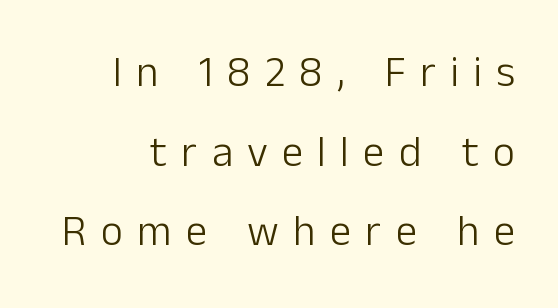
{"serif": "no", "italic": "no", "bold": "no", "weight": "light", "width": "normal", "stroke_contrast": "low", "x_height": "medium", "monospaced": "no", "underline": "no", "line_spacing_ratio": 1.85, "letter_spacing": "wide", "letter_spacing_em": 0.33, "glyph_px": 43}
